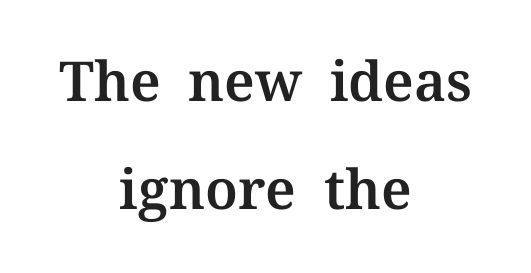
The image shows 55 px serif type, upright; set centered, loose line spacing (1.97x), normal letter spacing, not underlined; medium stroke contrast and a medium x-height.
